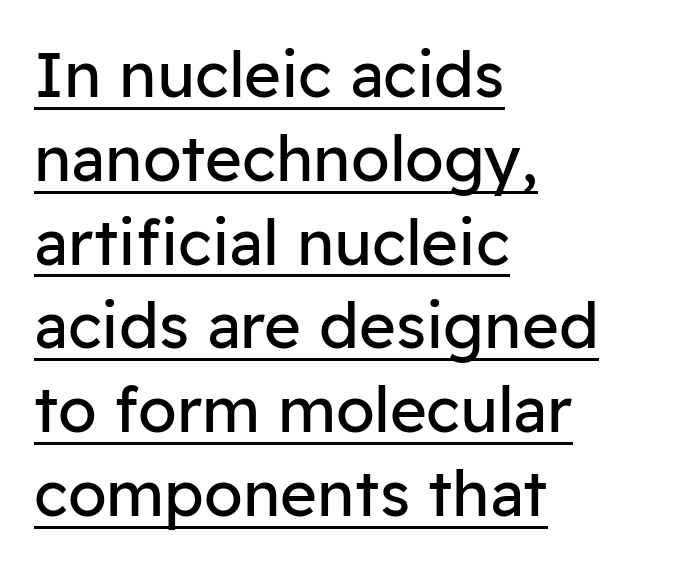
Q: Is the text bold? A: No.
Q: Is the text italic (slanted)? A: No, it is upright.
Q: Is the typeface a serif or a sans-serif typeface? A: Sans-serif.
Q: Is the text underlined? A: Yes.
Q: How is the paragraph aligned? A: Left-aligned.
Q: Is the spacing between letters normal or unusually wide? A: Normal.
Q: Is the spacing between lines tight, normal or loose? A: Normal.
Q: Width (condensed, normal, or wide)? A: Normal.
Q: Stroke contrast? A: Low.
Q: x-height? A: Medium.
Q: Monospaced? A: No.
